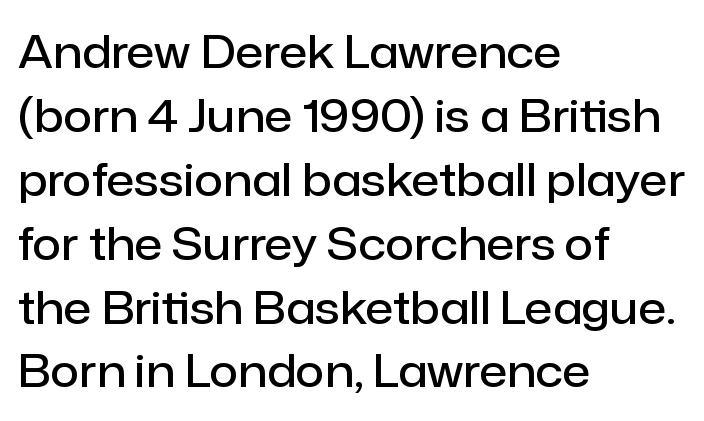
The image shows 45 px semibold sans-serif type, upright; set left-aligned, normal line spacing (1.42x), normal letter spacing, not underlined; low stroke contrast and a medium x-height.
